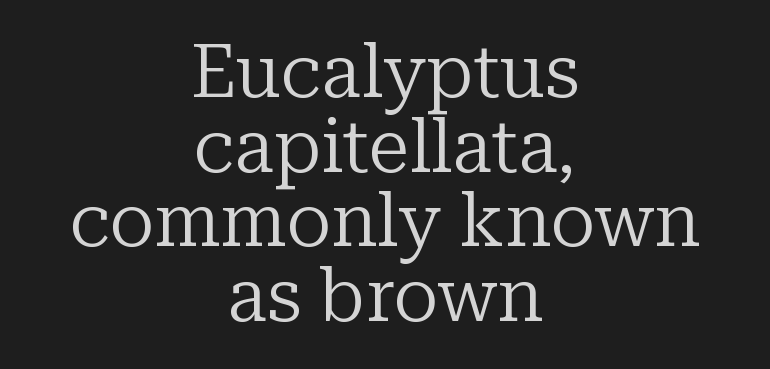
{"serif": "yes", "italic": "no", "bold": "no", "weight": "regular", "width": "normal", "stroke_contrast": "low", "x_height": "medium", "monospaced": "no", "underline": "no", "align": "center", "line_spacing": "tight", "line_spacing_ratio": 1.01, "letter_spacing": "normal", "letter_spacing_em": 0.0, "glyph_px": 74}
